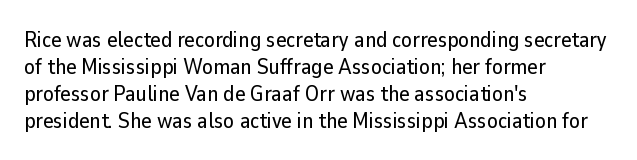
{"italic": "no", "underline": "no", "align": "left", "line_spacing_ratio": 1.22, "letter_spacing": "normal", "letter_spacing_em": 0.0, "glyph_px": 22}
